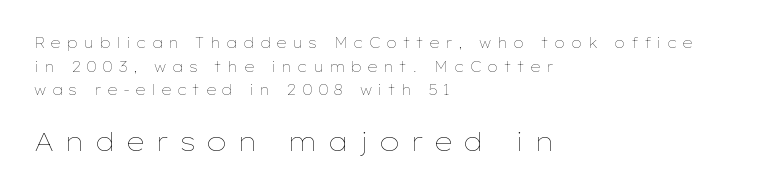
The image shows 26 px text type, upright; set left-aligned, normal line spacing (1.68x), unusually wide letter spacing (+0.39 em), not underlined; the second (bottom) block is 1.86x larger.
